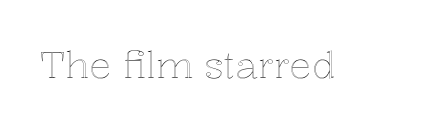
Q: Is the text italic (slanted)? A: No, it is upright.
Q: Is the text underlined? A: No.
Q: Is the spacing between letters normal or unusually wide? A: Normal.
Q: Width (condensed, normal, or wide)? A: Normal.
Q: x-height? A: Medium.
Q: Monospaced? A: No.
